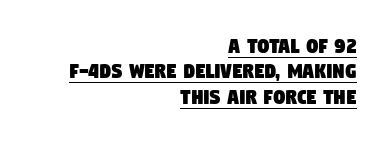
The rendering anchors every line to the right-hand side. Compared with typical paragraphs, the rows here are closer together. Notice how a bar underscores the lettering throughout. Tracking here is standard; glyphs follow each other at the usual distance.
